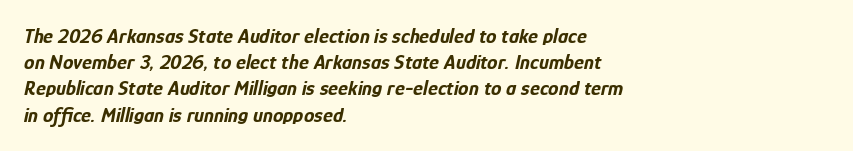
The image shows 21 px bold type, italic (leaning right); set left-aligned, normal line spacing (1.25x), normal letter spacing, not underlined.
